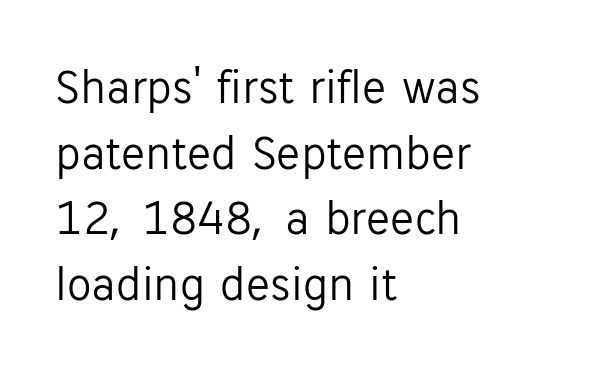
Q: Is the text bold? A: No.
Q: Is the text italic (slanted)? A: No, it is upright.
Q: Is the typeface a serif or a sans-serif typeface? A: Sans-serif.
Q: Is the text underlined? A: No.
Q: How is the paragraph aligned? A: Left-aligned.
Q: Is the spacing between letters normal or unusually wide? A: Normal.
Q: Is the spacing between lines tight, normal or loose? A: Normal.
Q: Width (condensed, normal, or wide)? A: Normal.
Q: Stroke contrast? A: Low.
Q: x-height? A: Medium.
Q: Monospaced? A: No.
